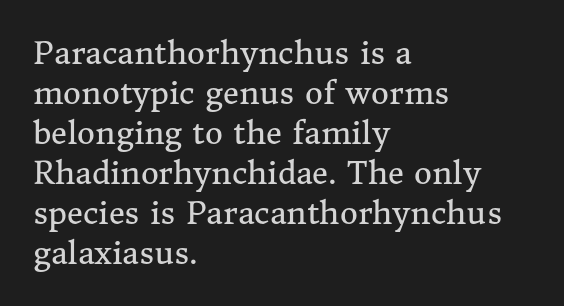
Q: Is the text bold? A: No.
Q: Is the text italic (slanted)? A: No, it is upright.
Q: Is the typeface a serif or a sans-serif typeface? A: Serif.
Q: Is the text underlined? A: No.
Q: How is the paragraph aligned? A: Left-aligned.
Q: Is the spacing between letters normal or unusually wide? A: Normal.
Q: Is the spacing between lines tight, normal or loose? A: Normal.
Q: Width (condensed, normal, or wide)? A: Normal.
Q: Stroke contrast? A: Medium.
Q: x-height? A: Medium.
Q: Monospaced? A: No.
